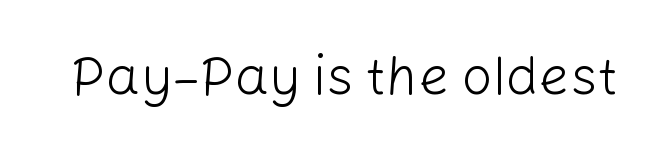
Grotesque or geometric, the face here clearly has no serifs. These lines are rendered in a variable-pitch font. Italic? Not at all — the glyphs are vertical. The cut favours lightness, reaching ordinary text weight at its darkest. In terms of letterspacing, this is plain default setting. Nobody drew a line under any word here.
